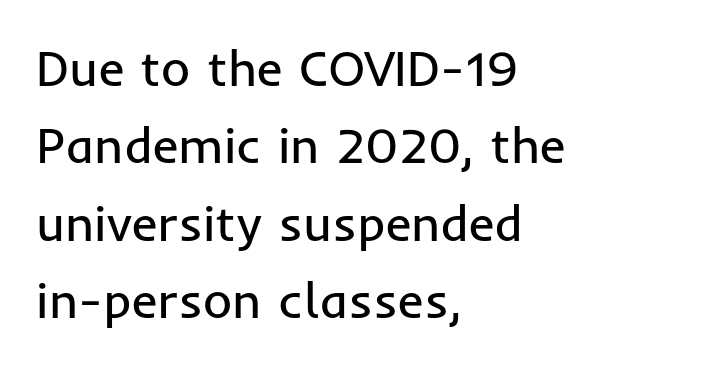
Serifs: no, the terminals of the letterforms are clean. Letters have the restrained weight of plain body copy at most. Do the characters align in a grid? No, the font is proportional. Notice how descenders clear the ascenders below comfortably — that's standard leading.
